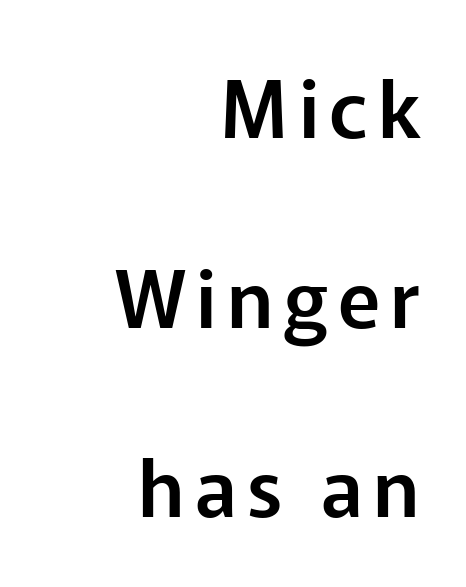
{"serif": "no", "italic": "no", "width": "normal", "stroke_contrast": "low", "x_height": "medium", "monospaced": "no", "underline": "no", "align": "right", "line_spacing": "loose", "line_spacing_ratio": 2.4, "glyph_px": 79}
